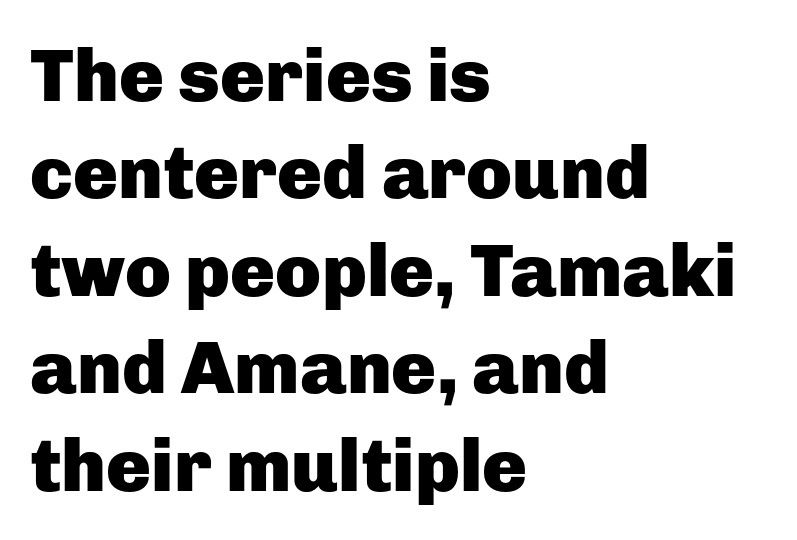
{"serif": "no", "italic": "no", "bold": "yes", "weight": "heavy", "width": "normal", "stroke_contrast": "low", "x_height": "medium", "monospaced": "no", "underline": "no", "align": "left", "line_spacing": "normal", "line_spacing_ratio": 1.3, "letter_spacing": "normal", "letter_spacing_em": 0.0, "glyph_px": 75}
